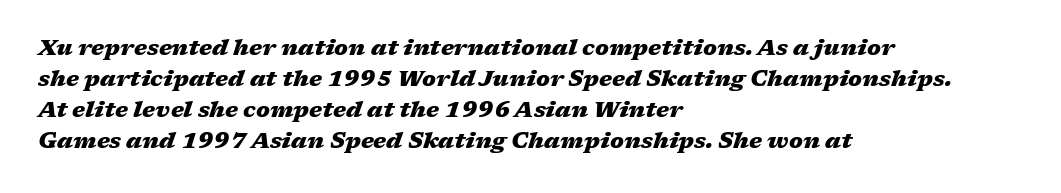
Q: Is the text bold? A: Yes.
Q: Is the text italic (slanted)? A: Yes, it leans right by about 17 degrees.
Q: Is the text underlined? A: No.
Q: How is the paragraph aligned? A: Left-aligned.
Q: Is the spacing between letters normal or unusually wide? A: Normal.
Q: Is the spacing between lines tight, normal or loose? A: Normal.
